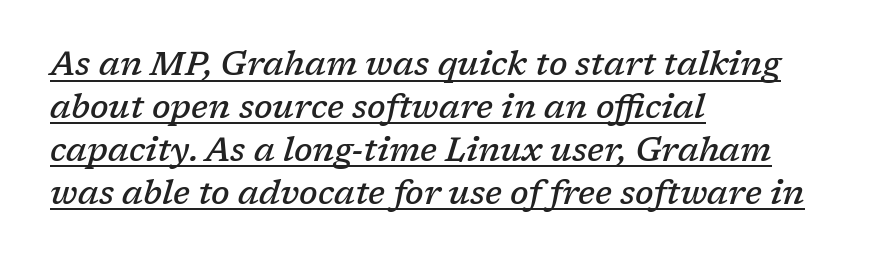
The lines in this sample share a left origin and differ only in where they stop. Here the designer chose a conventional face with non-uniform glyph widths. Does extra space separate the letters? No, they use regular spacing. Regular leading. This sample uses an oblique cut, with every glyph tilted off the vertical. The type family on display is of the serif kind.
